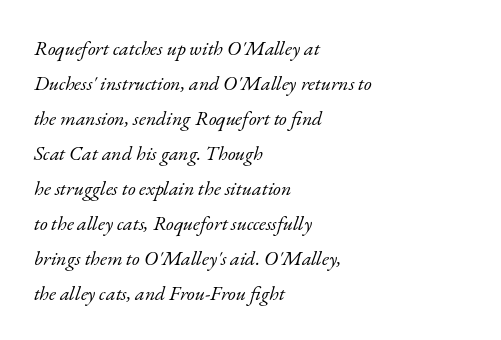
The image shows 20 px text type, italic (leaning right); set left-aligned, line spacing 1.75x, normal letter spacing, not underlined.
